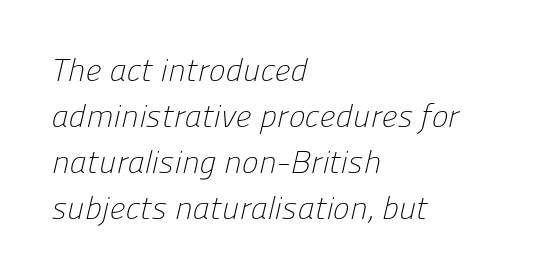
The image shows 32 px light sans-serif type; set left-aligned, normal line spacing (1.44x), normal letter spacing, not underlined; low stroke contrast and a medium x-height.
